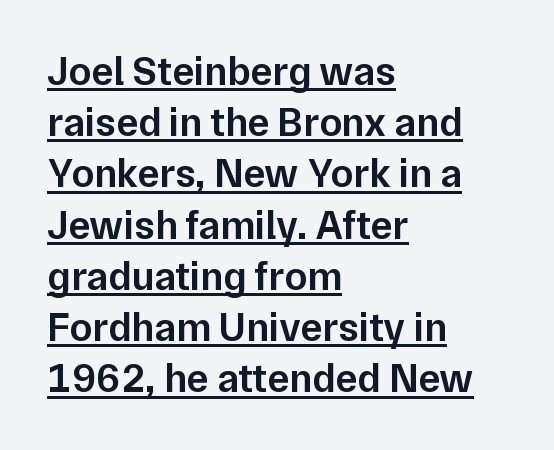
The image shows 41 px semibold sans-serif type, upright; set left-aligned, normal line spacing (1.25x), normal letter spacing, underlined; low stroke contrast and a medium x-height.
